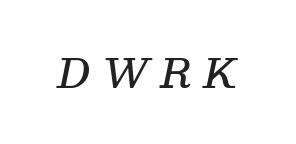
The image shows 39 px semibold serif type, italic (leaning right); set unusually wide letter spacing (+0.3 em), not underlined; medium stroke contrast and a medium x-height.
